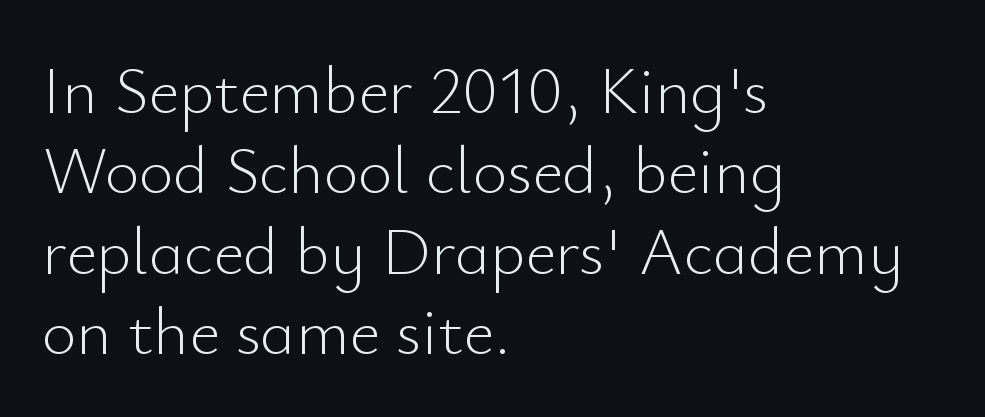
Q: Is the text bold? A: No.
Q: Is the text italic (slanted)? A: No, it is upright.
Q: Is the typeface a serif or a sans-serif typeface? A: Sans-serif.
Q: Is the text underlined? A: No.
Q: How is the paragraph aligned? A: Left-aligned.
Q: Is the spacing between letters normal or unusually wide? A: Normal.
Q: Width (condensed, normal, or wide)? A: Normal.
Q: Stroke contrast? A: Low.
Q: x-height? A: Small.
Q: Monospaced? A: No.
